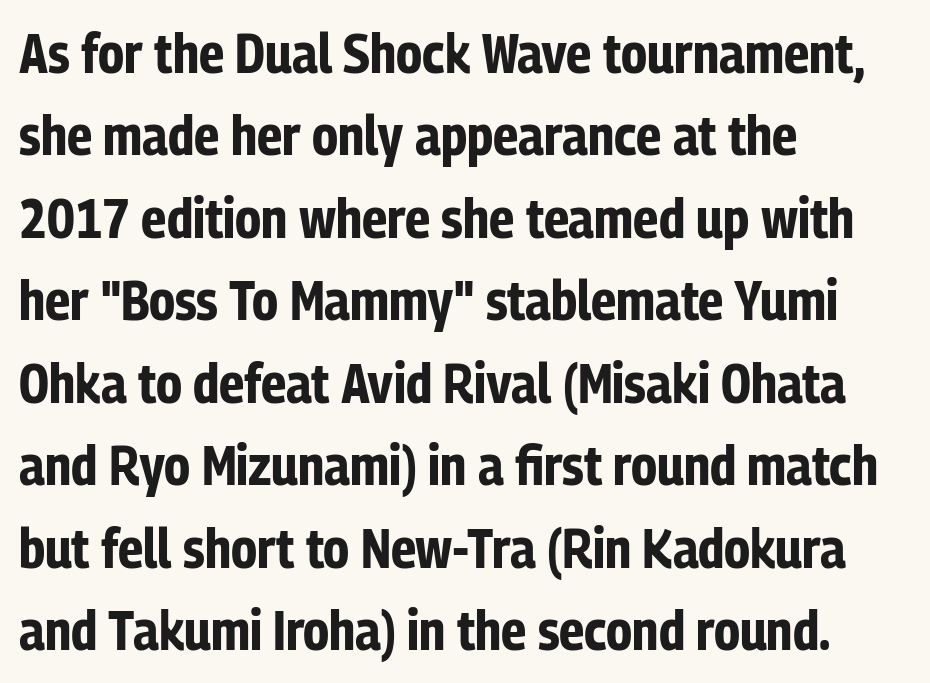
This is heavy type, rendered in bold. Just letters on the line, the space beneath them empty. Interline gaps are of average width in this sample. A typesetter would mark this as roman, not italic.
